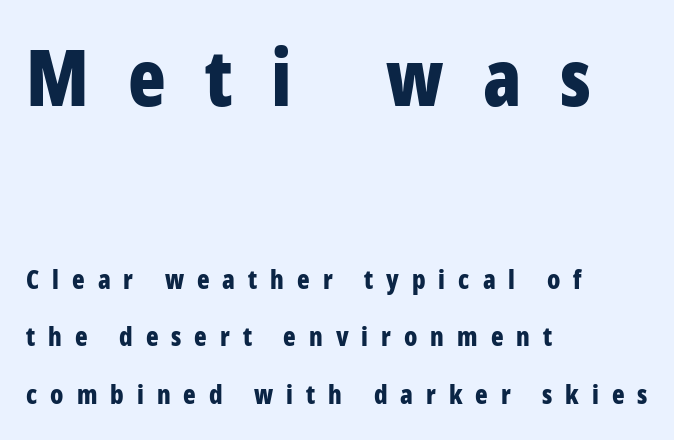
How heavy is the stroke? Heavy — this is a bold. Line starts are locked; line ends wander. No feet cap the strokes, marking this as sans-serif type. Note the varied advance widths — an 'i' is clearly narrower than an 'm'.
